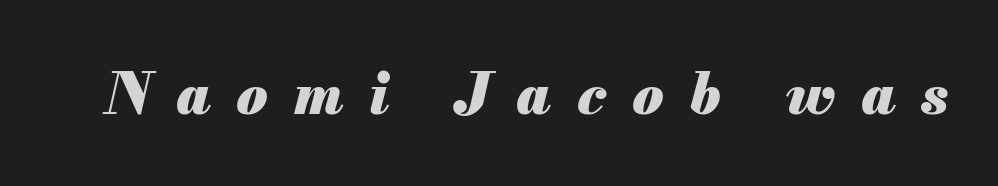
Q: Is the text bold? A: Yes.
Q: Is the text italic (slanted)? A: Yes, it leans right by about 13 degrees.
Q: Is the text underlined? A: No.
Q: Is the spacing between letters normal or unusually wide? A: Unusually wide.
Q: Width (condensed, normal, or wide)? A: Normal.
Q: Stroke contrast? A: Medium.
Q: x-height? A: Small.
Q: Monospaced? A: No.
